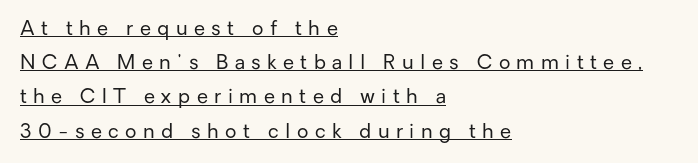
{"italic": "no", "bold": "no", "underline": "yes", "align": "left", "line_spacing_ratio": 1.71, "letter_spacing": "wide", "letter_spacing_em": 0.32, "glyph_px": 20}
